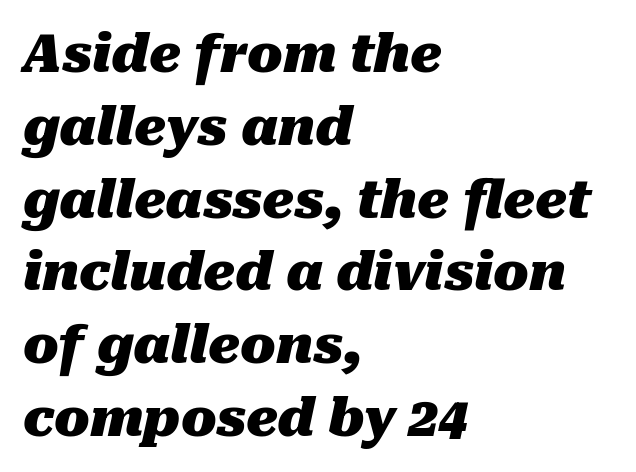
The image shows 52 px heavy type, italic (leaning right); set left-aligned, normal line spacing (1.4x), normal letter spacing, not underlined; medium stroke contrast and a medium x-height.
